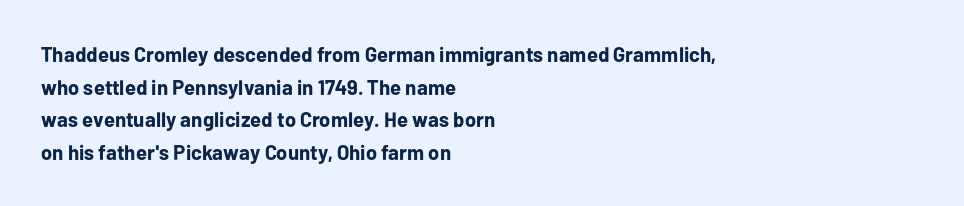
The image shows 21 px bold type, upright; set left-aligned, normal line spacing (1.55x), normal letter spacing, not underlined.
